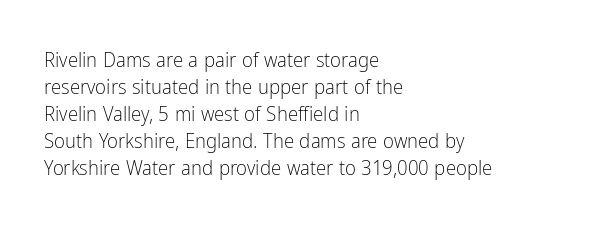
{"italic": "no", "bold": "no", "underline": "no", "align": "left", "line_spacing": "normal", "line_spacing_ratio": 1.29, "letter_spacing": "normal", "letter_spacing_em": 0.0, "glyph_px": 21}
